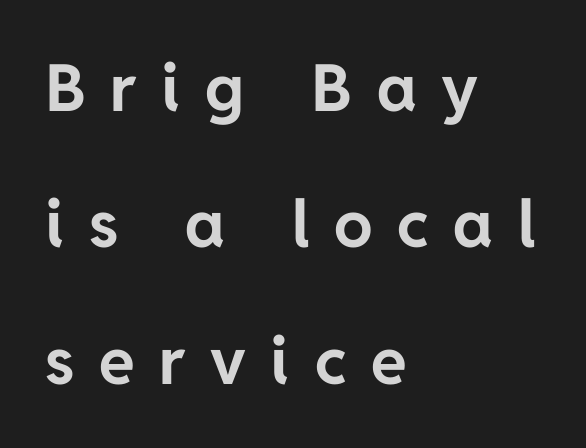
The image shows 65 px bold sans-serif type, upright; set left-aligned, loose line spacing (2.1x), unusually wide letter spacing (+0.38 em), not underlined; low stroke contrast and a medium x-height.
